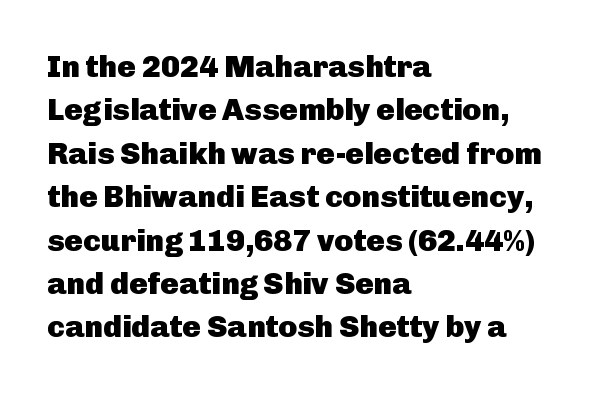
The lines in this sample share a left origin and differ only in where they stop. A typesetter would label this face a sans. The passage shown has conventional tracking throughout. Normally led — the rows are evenly, conventionally spaced.
